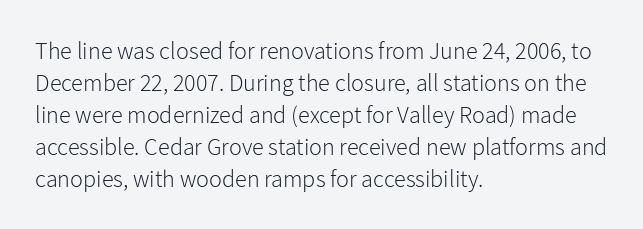
A bare baseline throughout the passage. Does the lettering tilt? It doesn't — this is upright. Leftover space on each line is placed entirely after the last word. Regarding leading, the lines here are spaced in the standard way. Inter-character spacing is left at the font's built-in metrics. Compared with a typical body face, this is equally light or lighter still.
